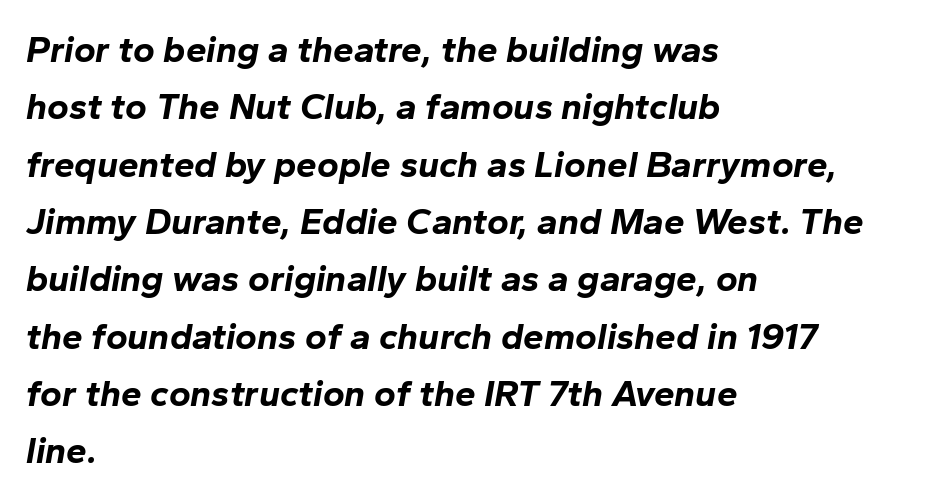
The image shows 37 px bold type, italic (leaning right); set left-aligned, normal line spacing (1.55x), normal letter spacing, not underlined; low stroke contrast and a medium x-height.
